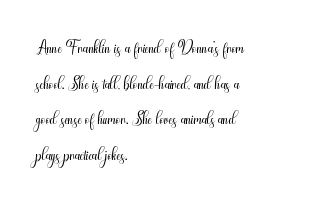
No word sits above an underline. These lines stack with their left ends in a neat column. The line-height multiplier appears to be the usual default. Students, note that the glyphs here touch the page at normal intervals.
